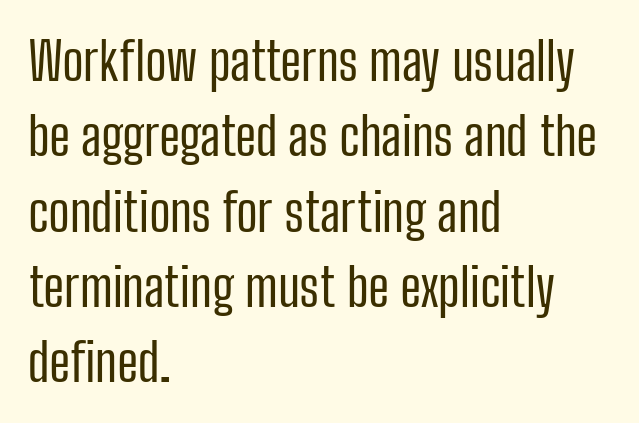
The image shows 53 px regular-weight, condensed sans-serif type, upright; set left-aligned, normal line spacing (1.42x), normal letter spacing, not underlined; low stroke contrast and a medium x-height.
